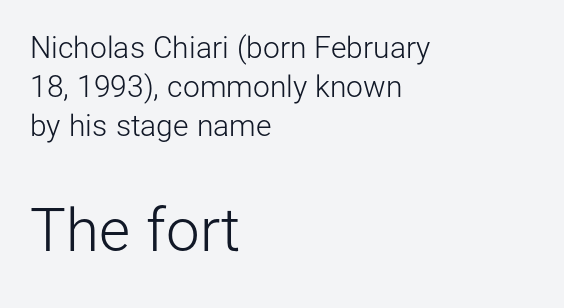
{"serif": "no", "italic": "no", "bold": "no", "weight": "light", "width": "normal", "stroke_contrast": "low", "x_height": "medium", "monospaced": "no", "underline": "no", "align": "left", "line_spacing": "normal", "line_spacing_ratio": 1.3, "letter_spacing": "normal", "letter_spacing_em": 0.0, "larger_block": "second", "size_ratio": 2.0, "glyph_px": 60}
